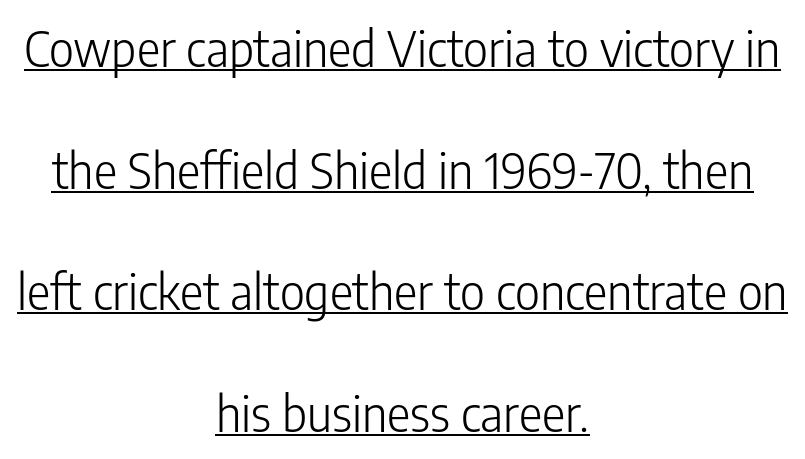
The image shows 49 px light, condensed sans-serif type, upright; set centered, loose line spacing (2.48x), normal letter spacing, underlined; low stroke contrast and a medium x-height.
